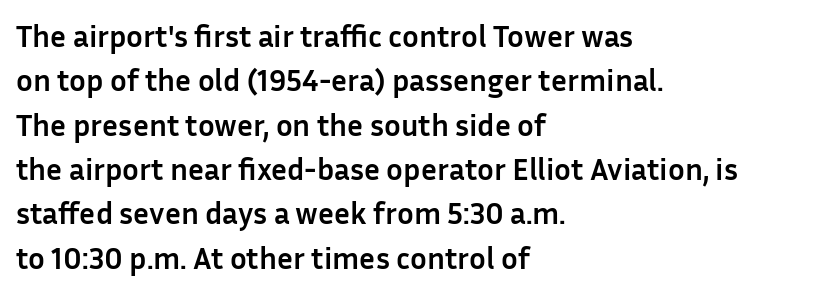
The passage shown stacks its lines at a standard gap. Grotesque or geometric, the face here clearly has no serifs. The sample has been set heavy, in full bold. A classic flush-left, rag-right setting is used for this passage.
